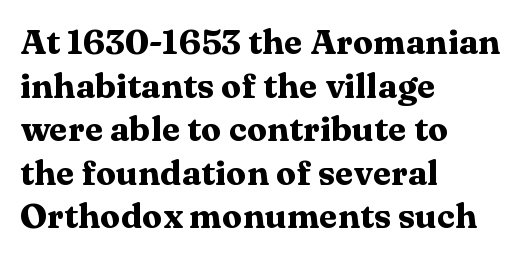
The leading is moderate, giving the passage an even texture. Check where the strokes stop: tiny serifs finish them off. The passage shown is emphatically bold. The lines in this sample share a left origin and differ only in where they stop. Any mark beneath the type? The region is blank. The lettering holds an erect, upright posture throughout.
